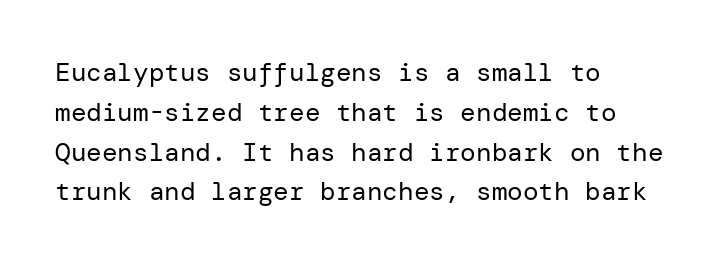
Q: Is the text bold? A: No.
Q: Is the text italic (slanted)? A: No, it is upright.
Q: Is the text underlined? A: No.
Q: How is the paragraph aligned? A: Left-aligned.
Q: Is the spacing between letters normal or unusually wide? A: Normal.
Q: Is the spacing between lines tight, normal or loose? A: Normal.
